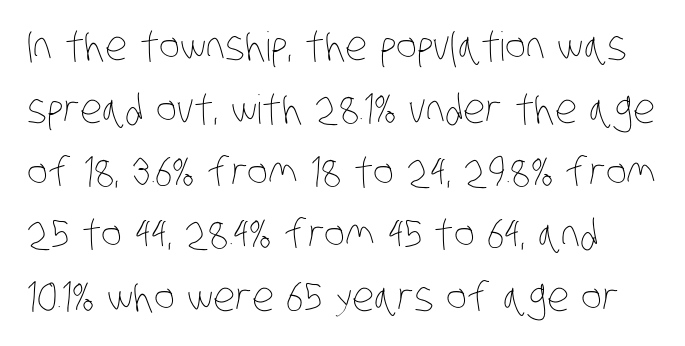
The image shows 40 px thin, condensed type; set normal line spacing (1.57x), normal letter spacing, not underlined; low stroke contrast and a large x-height.
